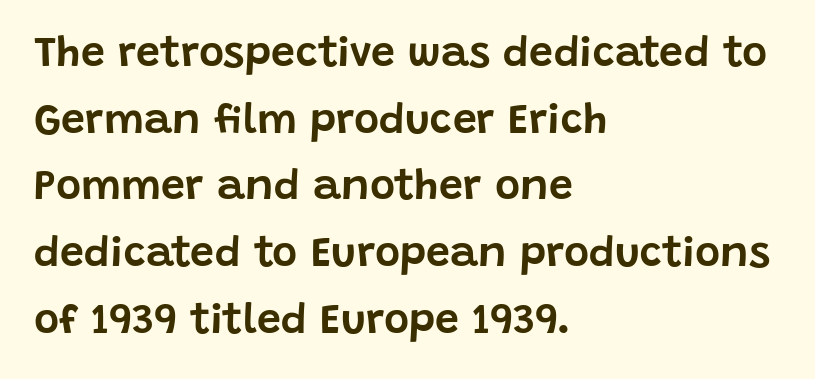
Nobody drew a line under any word here. A typesetter would call this leading conventional body-copy spacing. The lines in this sample share a left origin and differ only in where they stop. Are there feet on the stems? There aren't — it's a sans. Do the characters align in a grid? No, the font is proportional.
